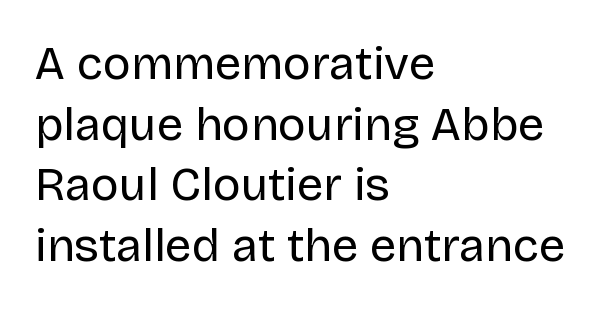
Q: Is the text bold? A: No.
Q: Is the text italic (slanted)? A: No, it is upright.
Q: Is the typeface a serif or a sans-serif typeface? A: Sans-serif.
Q: Is the text underlined? A: No.
Q: How is the paragraph aligned? A: Left-aligned.
Q: Is the spacing between letters normal or unusually wide? A: Normal.
Q: Is the spacing between lines tight, normal or loose? A: Normal.
Q: Width (condensed, normal, or wide)? A: Normal.
Q: Stroke contrast? A: Low.
Q: x-height? A: Large.
Q: Monospaced? A: No.
